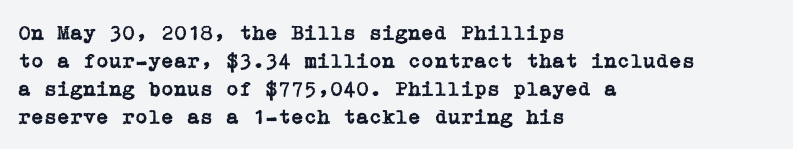
{"italic": "no", "underline": "no", "align": "left", "line_spacing": "normal", "line_spacing_ratio": 1.33, "letter_spacing": "normal", "letter_spacing_em": 0.0, "glyph_px": 21}
